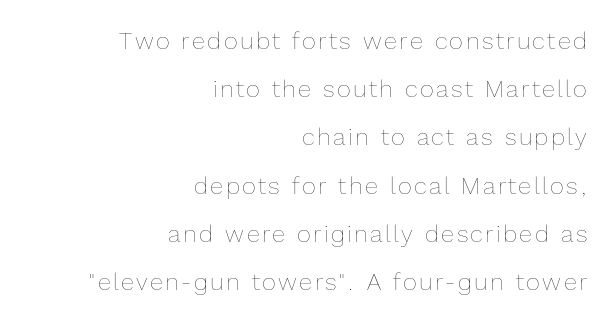
Q: Is the text bold? A: No.
Q: Is the text italic (slanted)? A: No, it is upright.
Q: Is the text underlined? A: No.
Q: How is the paragraph aligned? A: Right-aligned.
Q: Is the spacing between lines tight, normal or loose? A: Loose.
